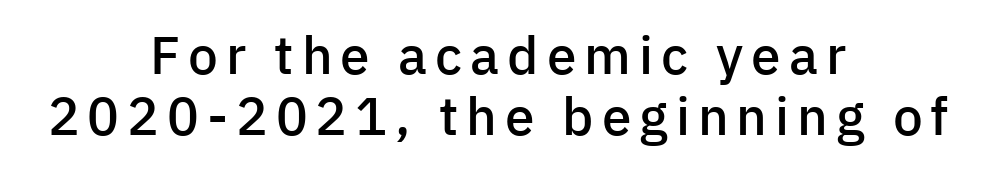
Each row of text sits above clean, open space. Varying glyph widths throughout — classic text-font behaviour. This is the regular roman posture of the typeface. Summary of vertical rhythm: compact, with narrow interline spacing.
